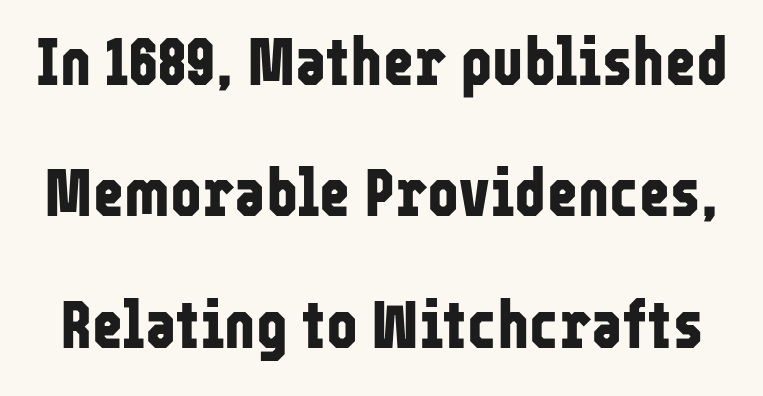
Style check: upright. A bare baseline throughout the passage. Typesetter's note: full bold, strokes at maximum text heaviness. Think of a printed novel: that variable character pitch is what you see here. The characters display no serif detailing; their extremities are plain. The space between consecutive lines is lavish.
